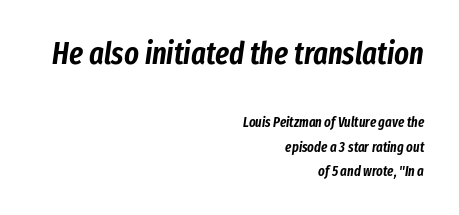
{"italic": "yes", "lean": "right", "slant_degrees": 8, "width": "condensed", "stroke_contrast": "low", "x_height": "medium", "monospaced": "no", "underline": "no", "align": "right", "line_spacing_ratio": 1.73, "letter_spacing": "normal", "letter_spacing_em": 0.0, "larger_block": "first", "size_ratio": 2.21, "glyph_px": 31}
